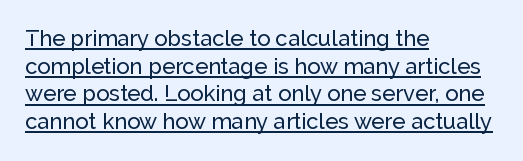
Decoration check: the copy is underlined. Where is the straight margin? On the left. Vertically, the passage feels balanced, rows spaced as you'd expect. Italic? Not at all — the glyphs are vertical. Look at the tracking — it's just the regular setting, nothing added.
